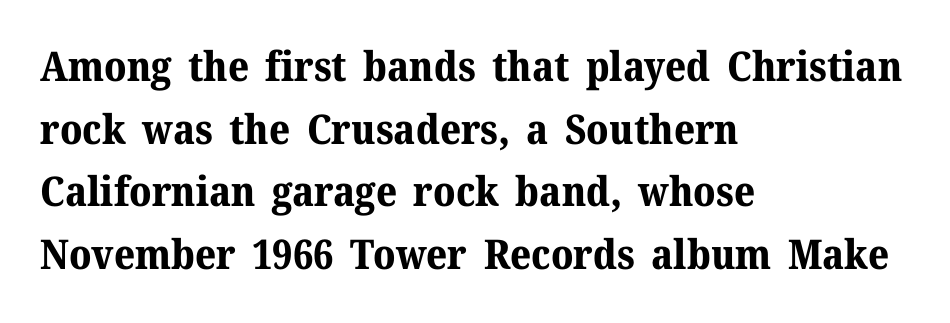
{"serif": "yes", "italic": "no", "bold": "yes", "weight": "bold", "width": "normal", "stroke_contrast": "medium", "x_height": "medium", "monospaced": "no", "underline": "no", "align": "left", "line_spacing": "normal", "line_spacing_ratio": 1.53, "letter_spacing": "normal", "letter_spacing_em": 0.0, "glyph_px": 41}
